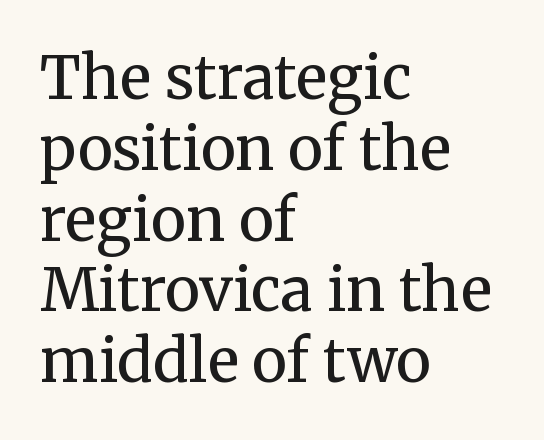
{"serif": "yes", "italic": "no", "bold": "no", "weight": "regular", "width": "normal", "stroke_contrast": "medium", "x_height": "medium", "monospaced": "no", "underline": "no", "align": "left", "line_spacing_ratio": 1.2, "letter_spacing": "normal", "letter_spacing_em": 0.0, "glyph_px": 59}
